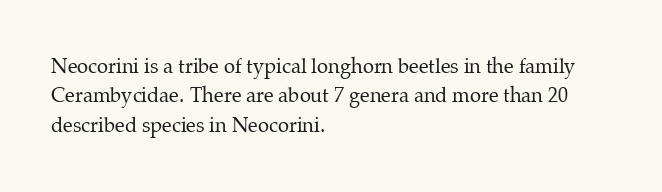
{"italic": "no", "bold": "no", "underline": "no", "align": "left", "line_spacing": "normal", "line_spacing_ratio": 1.47, "letter_spacing": "normal", "letter_spacing_em": 0.0, "glyph_px": 20}
